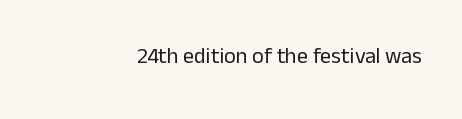
{"italic": "no", "bold": "no", "underline": "no", "align": "right", "letter_spacing": "normal", "letter_spacing_em": 0.0, "glyph_px": 22}
